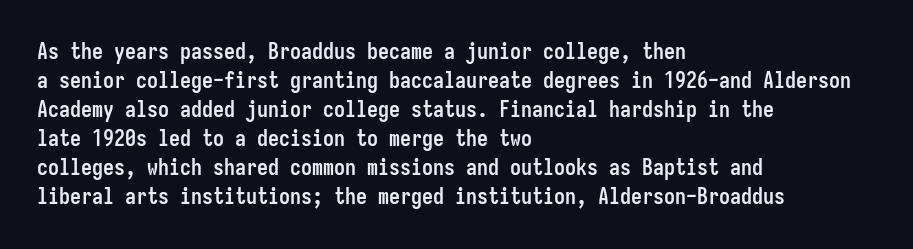
Q: Is the text bold? A: Yes.
Q: Is the text italic (slanted)? A: No, it is upright.
Q: Is the text underlined? A: No.
Q: How is the paragraph aligned? A: Left-aligned.
Q: Is the spacing between letters normal or unusually wide? A: Normal.
Q: Is the spacing between lines tight, normal or loose? A: Normal.
